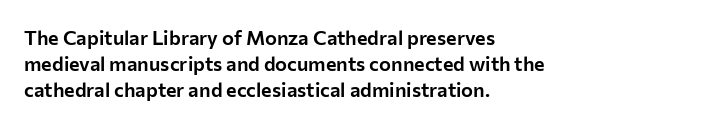
The image shows 20 px text type, upright; set left-aligned, normal line spacing (1.3x), normal letter spacing, not underlined.
